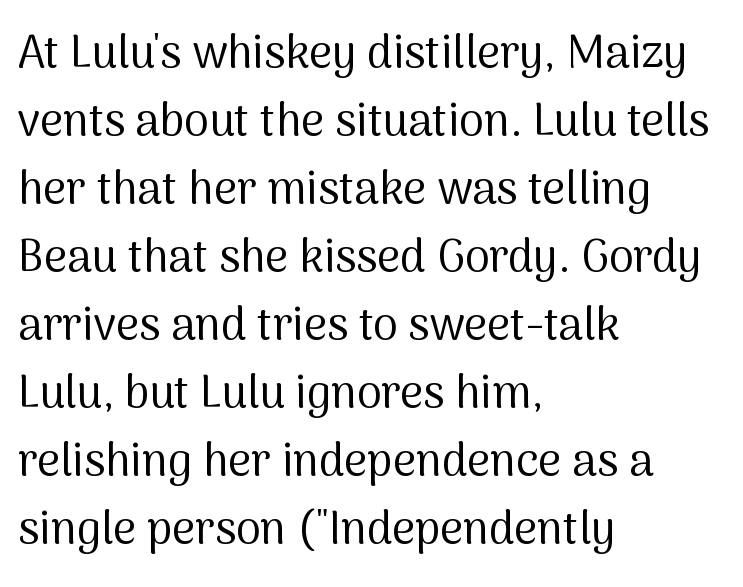
Q: Is the text bold? A: No.
Q: Is the text italic (slanted)? A: No, it is upright.
Q: Is the typeface a serif or a sans-serif typeface? A: Sans-serif.
Q: Is the text underlined? A: No.
Q: How is the paragraph aligned? A: Left-aligned.
Q: Is the spacing between letters normal or unusually wide? A: Normal.
Q: Is the spacing between lines tight, normal or loose? A: Normal.
Q: Width (condensed, normal, or wide)? A: Normal.
Q: Stroke contrast? A: Medium.
Q: x-height? A: Medium.
Q: Monospaced? A: No.
